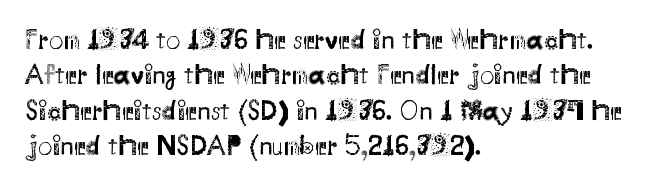
The designer went with a sans here, leaving each stem footless. This rendering uses left alignment, leaving the right contour irregular. Compared with a typical body face, this is equally light or lighter still. Words appear dense and cohesive because spacing is normal. This sample uses an upright cut, with every glyph sitting square on the baseline.
